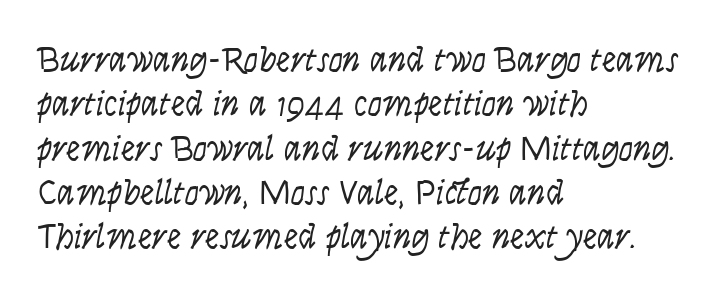
{"italic": "yes", "lean": "right", "slant_degrees": 9, "bold": "no", "weight": "light", "width": "condensed", "stroke_contrast": "low", "x_height": "large", "monospaced": "no", "underline": "no", "align": "left", "line_spacing_ratio": 1.23, "letter_spacing": "normal", "letter_spacing_em": 0.0, "glyph_px": 36}
